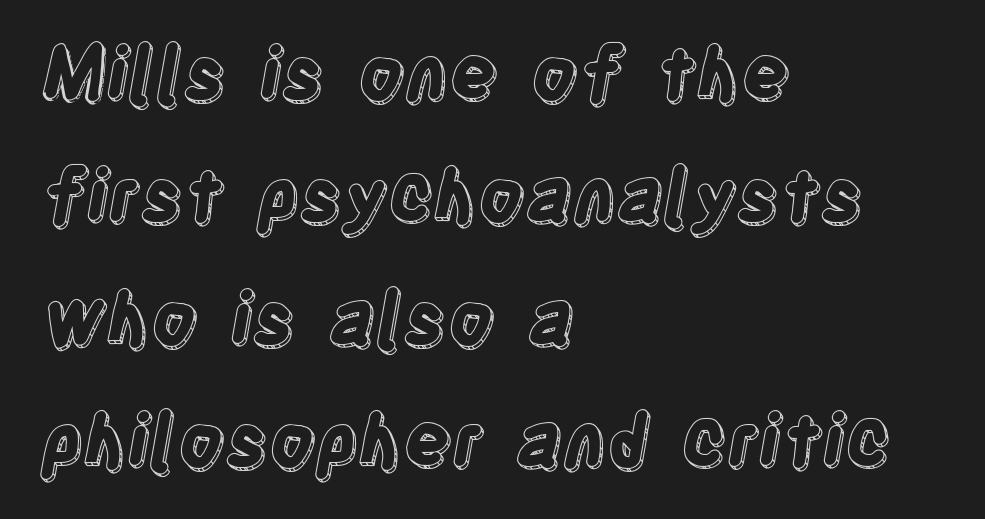
{"width": "condensed", "x_height": "large", "monospaced": "no", "underline": "no", "align": "left", "line_spacing": "normal", "line_spacing_ratio": 1.7, "letter_spacing": "normal", "letter_spacing_em": 0.0, "glyph_px": 72}
